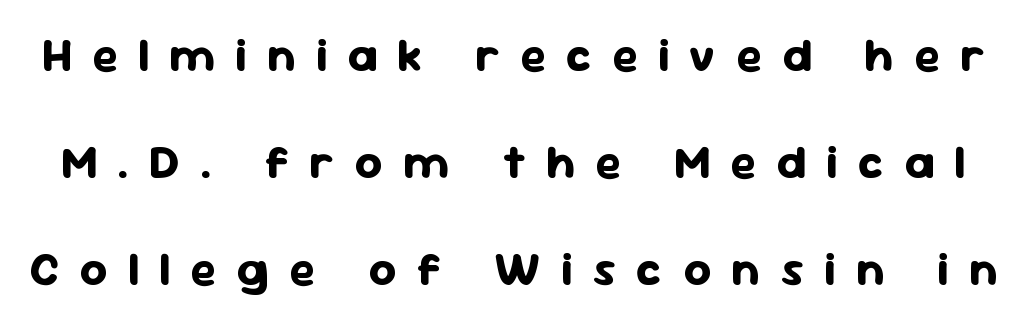
Q: Is the text bold? A: Yes.
Q: Is the text italic (slanted)? A: No, it is upright.
Q: Is the typeface a serif or a sans-serif typeface? A: Sans-serif.
Q: Is the text underlined? A: No.
Q: Is the spacing between letters normal or unusually wide? A: Unusually wide.
Q: Is the spacing between lines tight, normal or loose? A: Loose.
Q: Width (condensed, normal, or wide)? A: Normal.
Q: Stroke contrast? A: Low.
Q: x-height? A: Medium.
Q: Monospaced? A: No.
